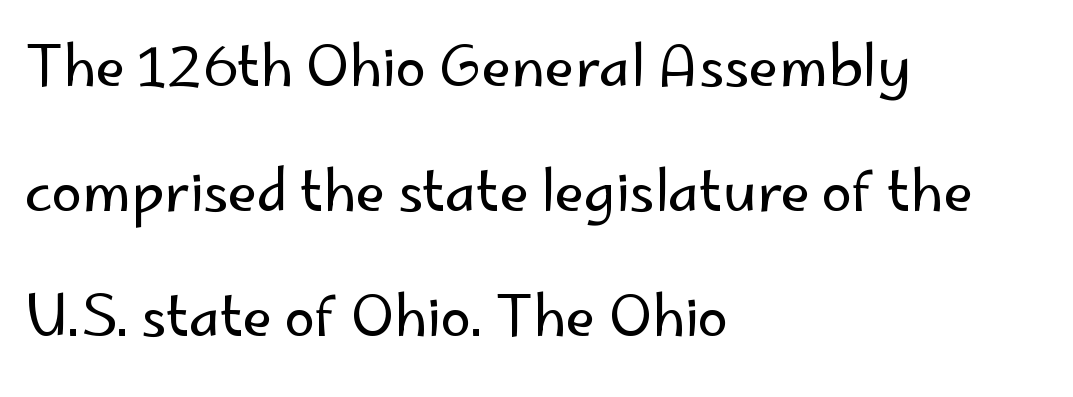
{"serif": "no", "italic": "no", "bold": "no", "weight": "regular", "width": "normal", "stroke_contrast": "low", "x_height": "small", "monospaced": "no", "underline": "no", "align": "left", "line_spacing": "loose", "line_spacing_ratio": 2.27, "letter_spacing": "normal", "letter_spacing_em": 0.0, "glyph_px": 55}
